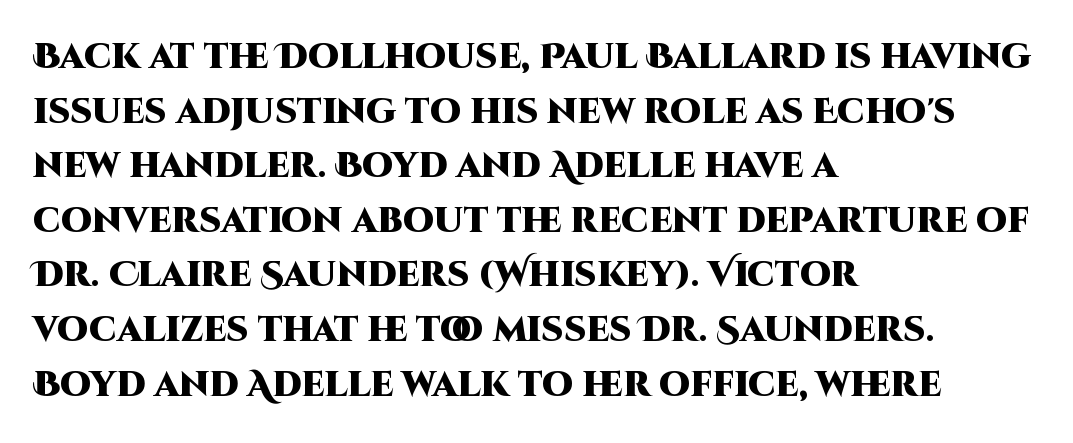
The letters stand straight up with perfectly vertical stems. Notice how the passage keeps a crisp vertical edge on the left only. This sample keeps an unexceptional amount of space between lines. Each glyph is drawn with heavy, bold strokes.
